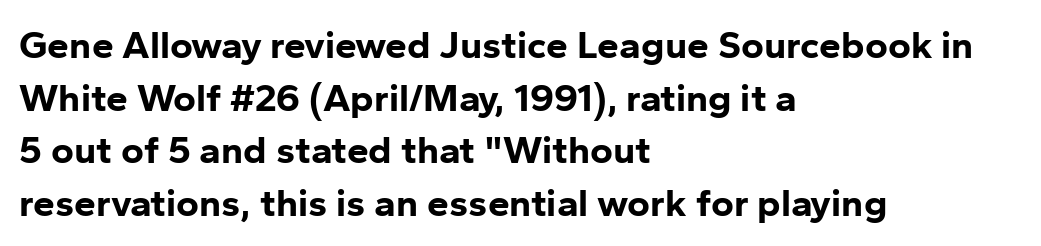
The image shows 39 px bold sans-serif type, upright; set left-aligned, normal line spacing (1.35x), normal letter spacing, not underlined; low stroke contrast and a medium x-height.
